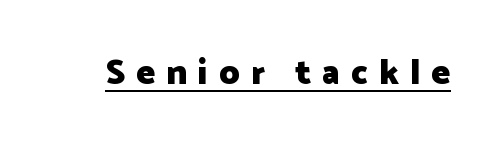
Note the varied advance widths — an 'i' is clearly narrower than an 'm'. The lettering holds an erect, upright posture throughout. Nothing sits at the stroke ends, so this counts as sans-serif. On the weight axis this lands at bold, roughly 700. Every word sits above its own underline.
